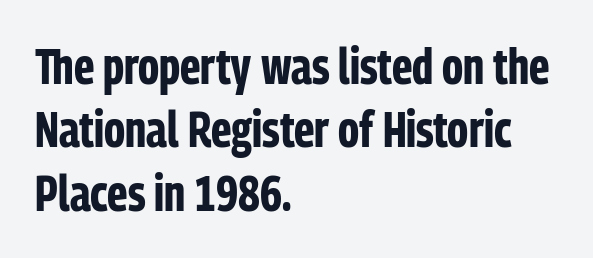
The passage shown is not underscored anywhere. Upright lettering throughout. Looks like regular typesetting: each glyph gets only the width it needs. These lines carry a lot of weight — the face is fully bold.
